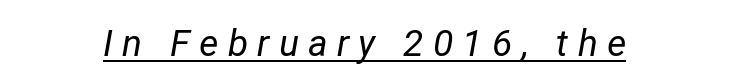
{"italic": "yes", "lean": "right", "slant_degrees": 12, "bold": "no", "weight": "regular", "width": "normal", "stroke_contrast": "low", "x_height": "medium", "monospaced": "no", "underline": "yes", "letter_spacing": "wide", "letter_spacing_em": 0.25, "glyph_px": 37}
